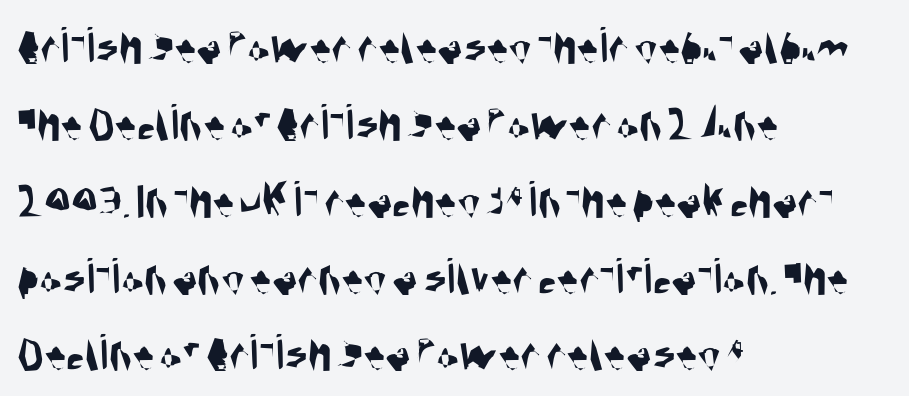
The characters display no serif detailing; their extremities are plain. Each line starts at the same left margin while the right side varies. Regarding leading, the lines here are spaced in the standard way. The rendering keeps characters at their native spacing. The space directly below the letters is spotless.
